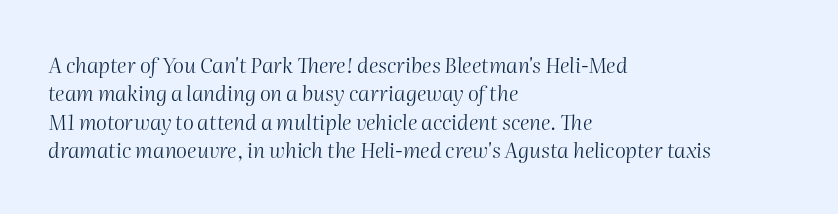
The image shows 21 px text type, italic (leaning right); set left-aligned, normal line spacing (1.35x), normal letter spacing, not underlined.
